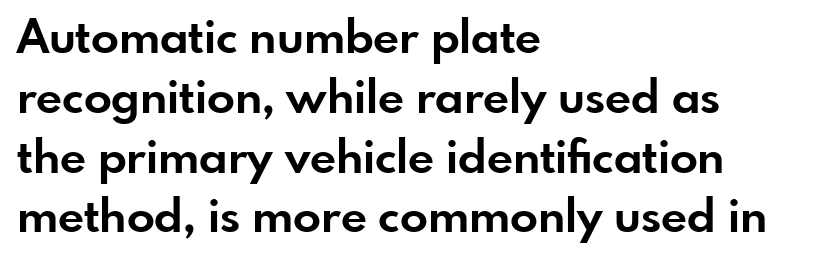
Q: Is the text bold? A: Yes.
Q: Is the text italic (slanted)? A: No, it is upright.
Q: Is the typeface a serif or a sans-serif typeface? A: Sans-serif.
Q: Is the text underlined? A: No.
Q: How is the paragraph aligned? A: Left-aligned.
Q: Is the spacing between letters normal or unusually wide? A: Normal.
Q: Is the spacing between lines tight, normal or loose? A: Normal.
Q: Width (condensed, normal, or wide)? A: Normal.
Q: Stroke contrast? A: Low.
Q: x-height? A: Small.
Q: Monospaced? A: No.
